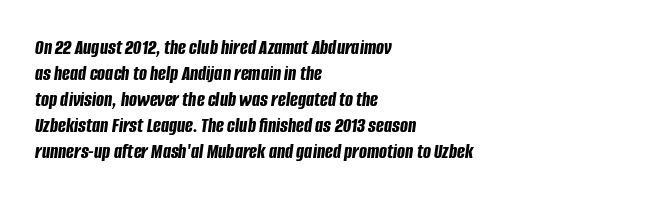
The image shows 21 px bold type, italic (leaning right); set left-aligned, line spacing 1.24x, normal letter spacing, not underlined.
